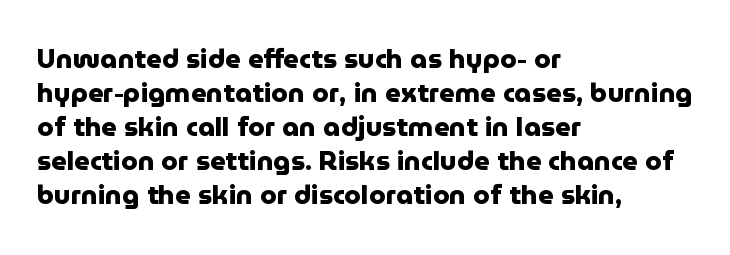
Does the weight exceed regular? Yes, all the way to bold. Short note: letters normally spaced. The space beneath each line is pristine and unruled. The typesetter chose a ragged-right arrangement here. Posture: vertical. The passage shown stacks its lines at a standard gap.
